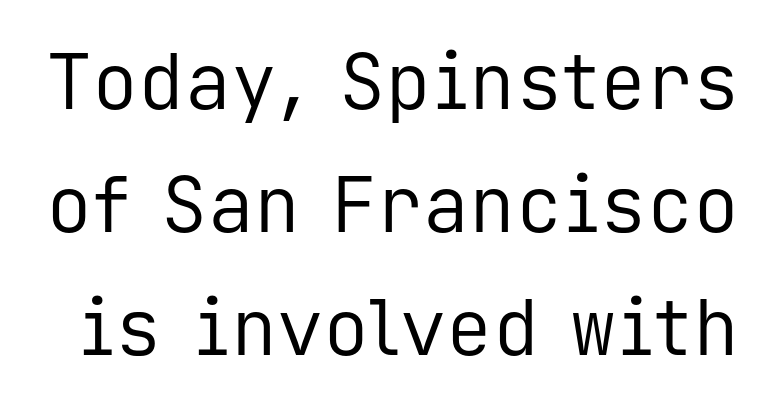
The image shows 77 px regular-weight sans-serif type, upright, monospaced; set normal line spacing (1.6x), normal letter spacing, not underlined; low stroke contrast and a medium x-height.
